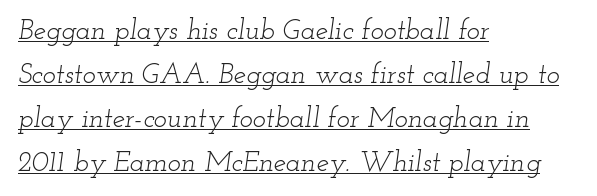
{"serif": "yes", "italic": "yes", "lean": "right", "slant_degrees": 12, "bold": "no", "weight": "light", "width": "wide", "stroke_contrast": "low", "x_height": "small", "monospaced": "no", "underline": "yes", "align": "left", "line_spacing": "normal", "line_spacing_ratio": 1.57, "letter_spacing": "normal", "letter_spacing_em": 0.0, "glyph_px": 28}
